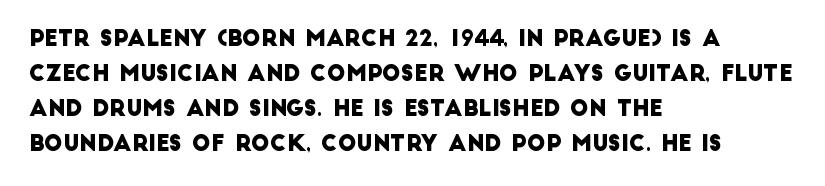
Q: Is the text underlined? A: No.
Q: How is the paragraph aligned? A: Left-aligned.
Q: Is the spacing between letters normal or unusually wide? A: Normal.
Q: Is the spacing between lines tight, normal or loose? A: Normal.
